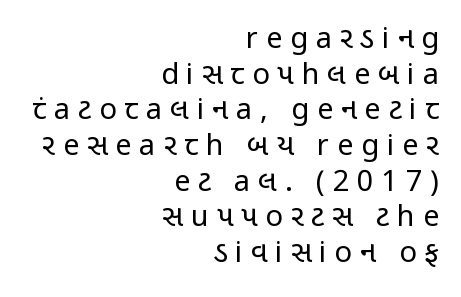
{"serif": "no", "italic": "no", "bold": "no", "weight": "regular", "width": "condensed", "stroke_contrast": "low", "x_height": "medium", "monospaced": "no", "underline": "no", "align": "right", "line_spacing_ratio": 1.23, "letter_spacing": "wide", "letter_spacing_em": 0.27, "glyph_px": 29}
